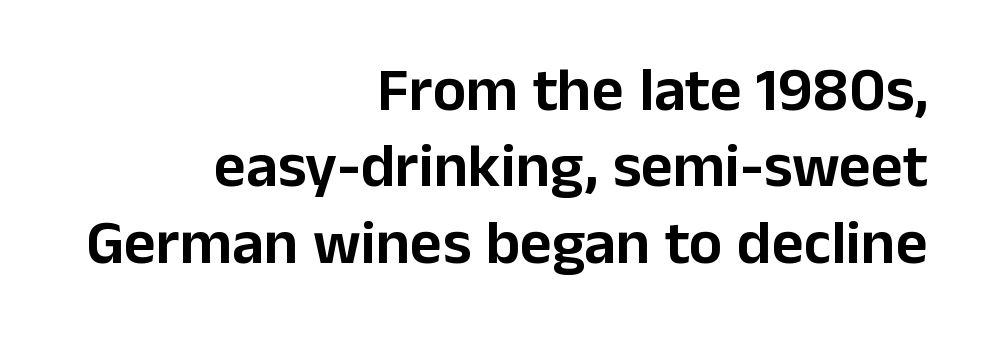
Q: Is the text italic (slanted)? A: No, it is upright.
Q: Is the typeface a serif or a sans-serif typeface? A: Sans-serif.
Q: Is the text underlined? A: No.
Q: How is the paragraph aligned? A: Right-aligned.
Q: Is the spacing between letters normal or unusually wide? A: Normal.
Q: Width (condensed, normal, or wide)? A: Normal.
Q: Stroke contrast? A: Low.
Q: x-height? A: Medium.
Q: Monospaced? A: No.
